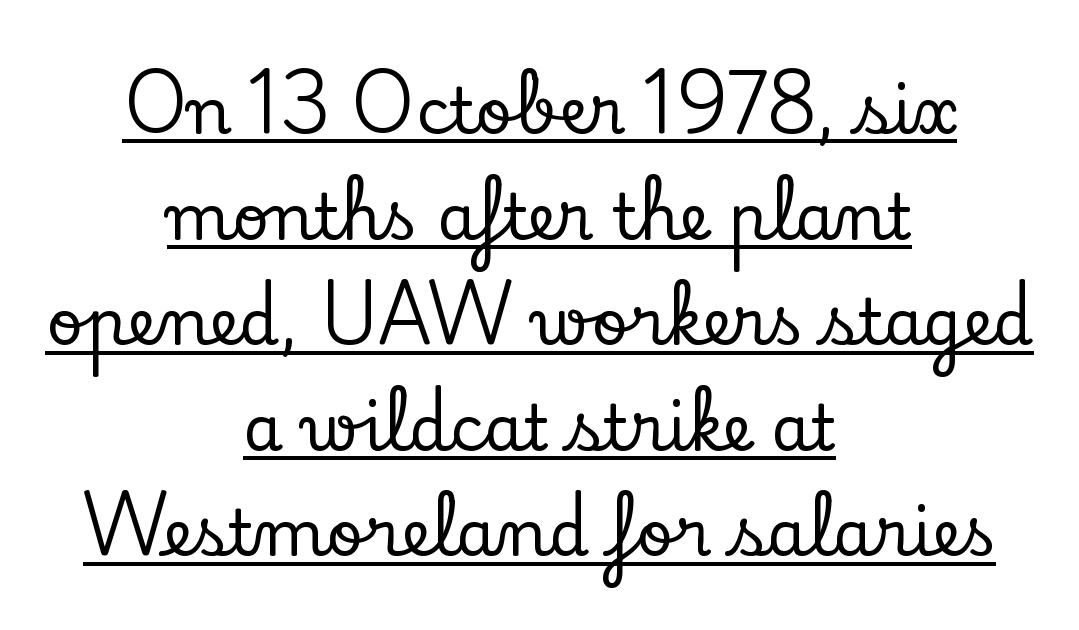
Caption: lettering with a line underneath. Each line is balanced around a shared central axis. These lines are rendered in a variable-pitch font. Compared with typical paragraphs, the rows here are spaced about the same. A typesetter would mark this as roman, not italic.
